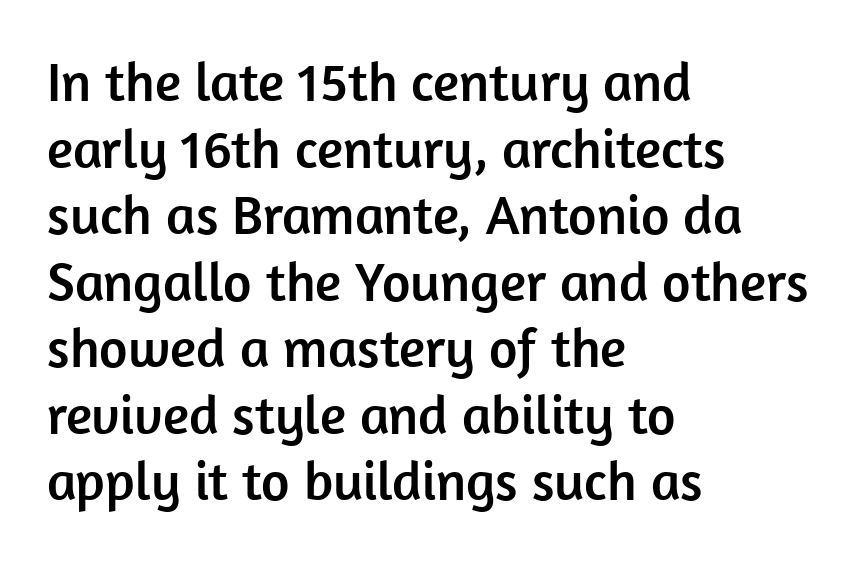
{"serif": "no", "italic": "no", "width": "normal", "stroke_contrast": "low", "x_height": "medium", "monospaced": "no", "underline": "no", "align": "left", "line_spacing_ratio": 1.21, "letter_spacing": "normal", "letter_spacing_em": 0.0, "glyph_px": 55}
